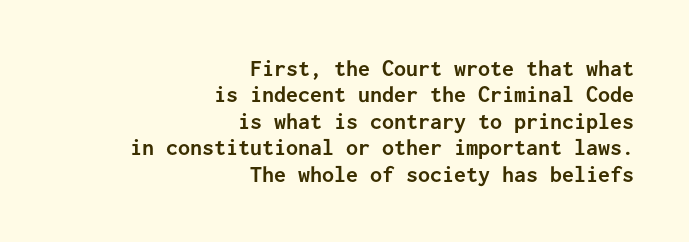
Q: Is the text bold? A: Yes.
Q: Is the text italic (slanted)? A: No, it is upright.
Q: Is the text underlined? A: No.
Q: How is the paragraph aligned? A: Right-aligned.
Q: Is the spacing between letters normal or unusually wide? A: Normal.
Q: Is the spacing between lines tight, normal or loose? A: Tight.
